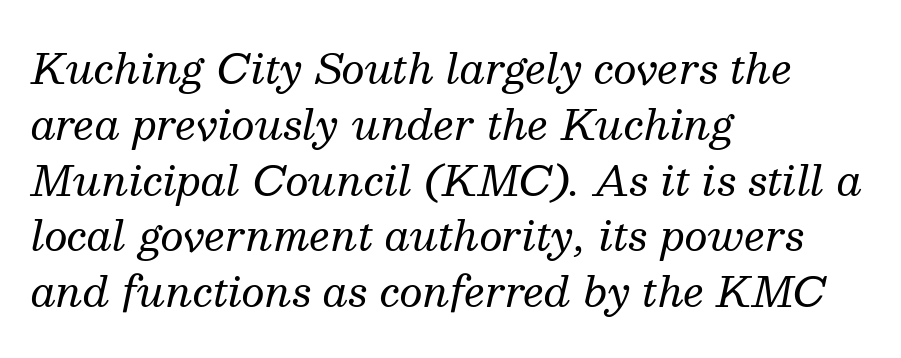
Q: Is the text bold? A: No.
Q: Is the text italic (slanted)? A: Yes, it leans right by about 13 degrees.
Q: Is the typeface a serif or a sans-serif typeface? A: Serif.
Q: Is the text underlined? A: No.
Q: How is the paragraph aligned? A: Left-aligned.
Q: Is the spacing between letters normal or unusually wide? A: Normal.
Q: Is the spacing between lines tight, normal or loose? A: Normal.
Q: Width (condensed, normal, or wide)? A: Normal.
Q: Stroke contrast? A: Medium.
Q: x-height? A: Medium.
Q: Monospaced? A: No.
